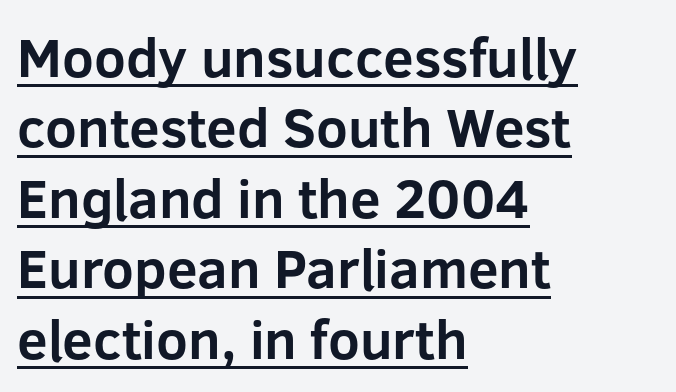
One glance says typical: line gaps are just what's usual. Emphasis is given by a line drawn under the lettering. A typesetter would call this proportional, since set widths differ per character. Each glyph is drawn with heavy, bold strokes.
